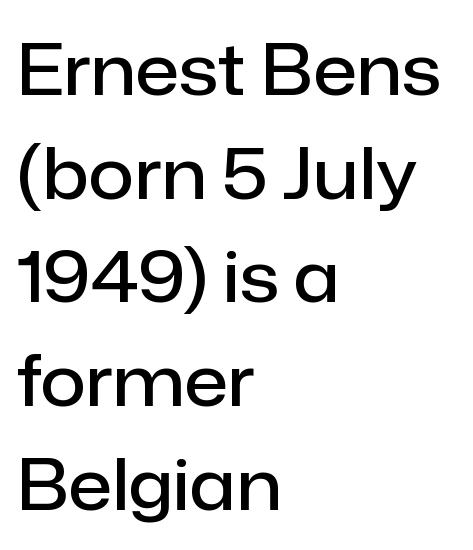
The image shows 71 px semibold sans-serif type, upright; set left-aligned, normal line spacing (1.46x), normal letter spacing, not underlined; low stroke contrast and a medium x-height.
